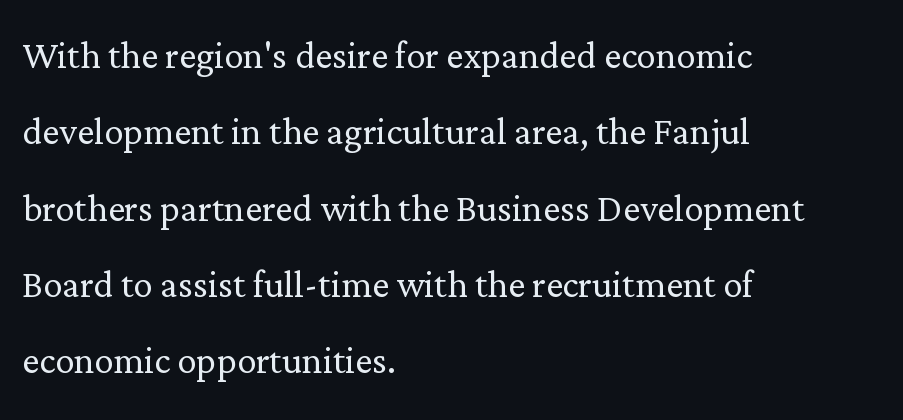
The image shows 48 px light serif type, upright; set left-aligned, normal line spacing (1.59x), normal letter spacing, not underlined; low stroke contrast and a medium x-height.
